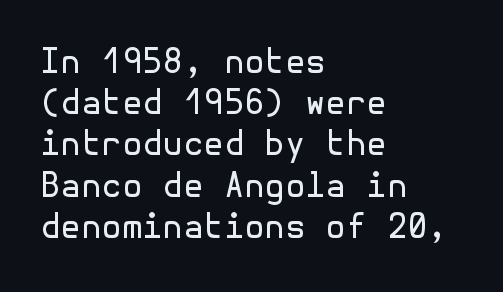
The image shows 33 px regular-weight sans-serif type, upright; set left-aligned, normal line spacing (1.25x), normal letter spacing, not underlined; a medium x-height.
